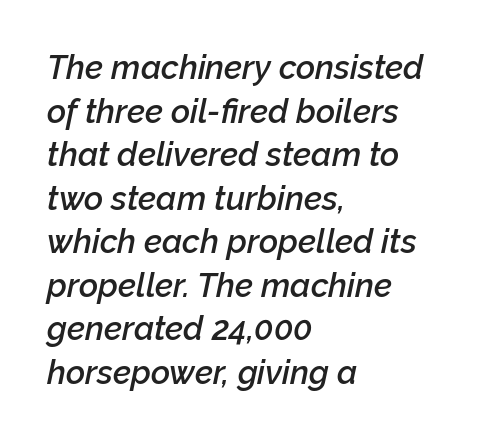
{"italic": "yes", "lean": "right", "slant_degrees": 12, "bold": "semi", "weight": "semibold", "width": "normal", "stroke_contrast": "low", "x_height": "medium", "monospaced": "no", "underline": "no", "align": "left", "line_spacing": "normal", "line_spacing_ratio": 1.32, "letter_spacing": "normal", "letter_spacing_em": 0.0, "glyph_px": 33}
